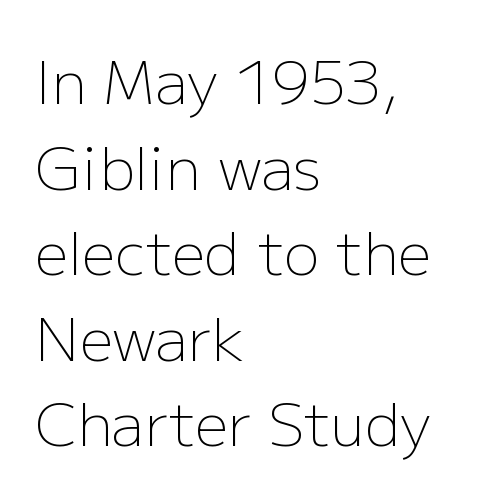
Q: Is the text bold? A: No.
Q: Is the text italic (slanted)? A: No, it is upright.
Q: Is the typeface a serif or a sans-serif typeface? A: Sans-serif.
Q: Is the text underlined? A: No.
Q: How is the paragraph aligned? A: Left-aligned.
Q: Is the spacing between letters normal or unusually wide? A: Normal.
Q: Is the spacing between lines tight, normal or loose? A: Normal.
Q: Width (condensed, normal, or wide)? A: Normal.
Q: Stroke contrast? A: Low.
Q: x-height? A: Medium.
Q: Monospaced? A: No.
